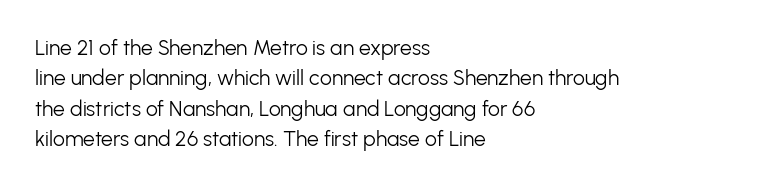
Q: Is the text bold? A: No.
Q: Is the text italic (slanted)? A: No, it is upright.
Q: Is the text underlined? A: No.
Q: How is the paragraph aligned? A: Left-aligned.
Q: Is the spacing between letters normal or unusually wide? A: Normal.
Q: Is the spacing between lines tight, normal or loose? A: Normal.
